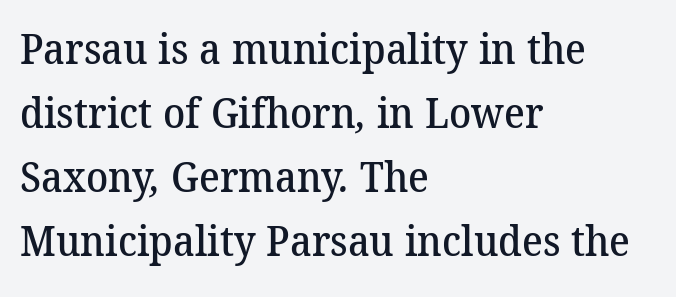
Q: Is the text bold? A: Semi-bold.
Q: Is the typeface a serif or a sans-serif typeface? A: Serif.
Q: Is the text underlined? A: No.
Q: How is the paragraph aligned? A: Left-aligned.
Q: Is the spacing between letters normal or unusually wide? A: Normal.
Q: Is the spacing between lines tight, normal or loose? A: Normal.
Q: Width (condensed, normal, or wide)? A: Normal.
Q: Stroke contrast? A: Medium.
Q: x-height? A: Medium.
Q: Monospaced? A: No.
